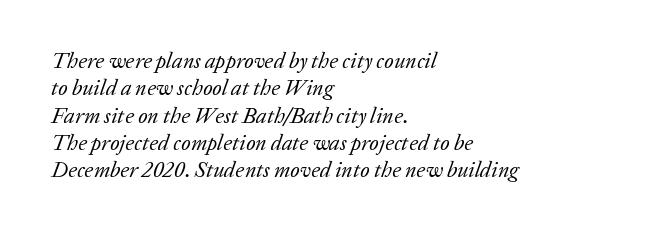
The lettering tilts uniformly, giving the passage an italic look. Type without underlining. Notice how the passage keeps a crisp vertical edge on the left only. Words appear dense and cohesive because spacing is normal. The font is comparable to plain body text, perhaps lighter.
